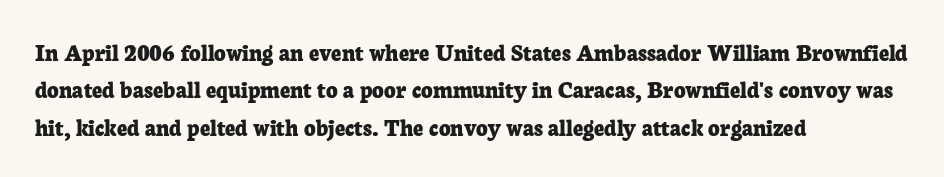
Q: Is the text bold? A: Yes.
Q: Is the text italic (slanted)? A: No, it is upright.
Q: Is the text underlined? A: No.
Q: How is the paragraph aligned? A: Left-aligned.
Q: Is the spacing between letters normal or unusually wide? A: Normal.
Q: Is the spacing between lines tight, normal or loose? A: Normal.
